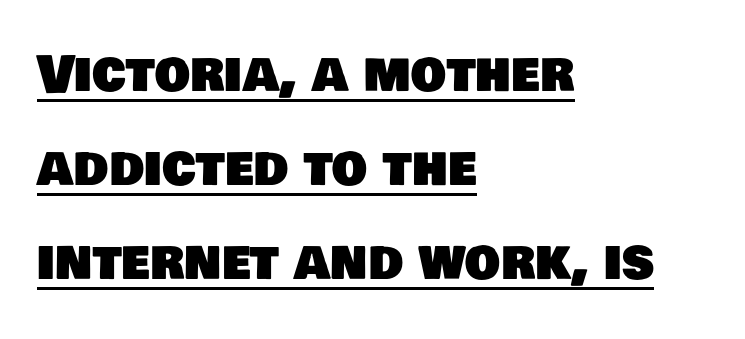
{"serif": "no", "width": "normal", "stroke_contrast": "low", "x_height": "large", "monospaced": "no", "underline": "yes", "align": "left", "line_spacing_ratio": 1.88, "letter_spacing": "normal", "letter_spacing_em": 0.0, "glyph_px": 50}
